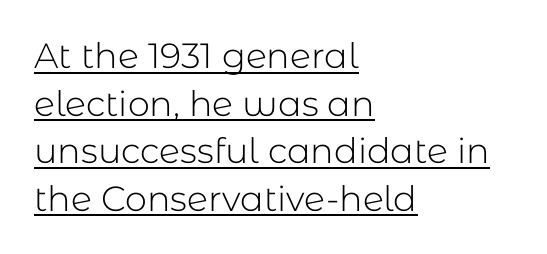
Q: Is the text bold? A: No.
Q: Is the text italic (slanted)? A: No, it is upright.
Q: Is the typeface a serif or a sans-serif typeface? A: Sans-serif.
Q: Is the text underlined? A: Yes.
Q: How is the paragraph aligned? A: Left-aligned.
Q: Is the spacing between letters normal or unusually wide? A: Normal.
Q: Is the spacing between lines tight, normal or loose? A: Normal.
Q: Width (condensed, normal, or wide)? A: Normal.
Q: Stroke contrast? A: Low.
Q: x-height? A: Medium.
Q: Monospaced? A: No.
